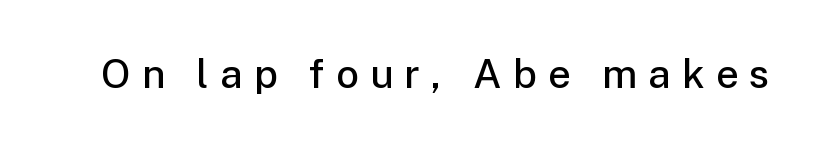
Q: Is the text bold? A: Semi-bold.
Q: Is the text italic (slanted)? A: No, it is upright.
Q: Is the typeface a serif or a sans-serif typeface? A: Sans-serif.
Q: Is the text underlined? A: No.
Q: Is the spacing between letters normal or unusually wide? A: Unusually wide.
Q: Width (condensed, normal, or wide)? A: Normal.
Q: Stroke contrast? A: Low.
Q: x-height? A: Medium.
Q: Monospaced? A: No.
